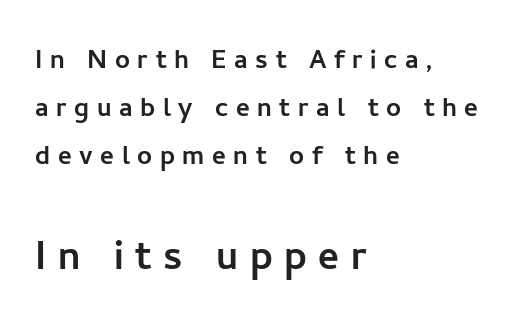
{"serif": "no", "italic": "no", "width": "normal", "stroke_contrast": "low", "x_height": "medium", "monospaced": "no", "underline": "no", "align": "left", "line_spacing": "normal", "line_spacing_ratio": 1.45, "letter_spacing": "wide", "letter_spacing_em": 0.23, "larger_block": "second", "size_ratio": 1.52, "glyph_px": 50}
